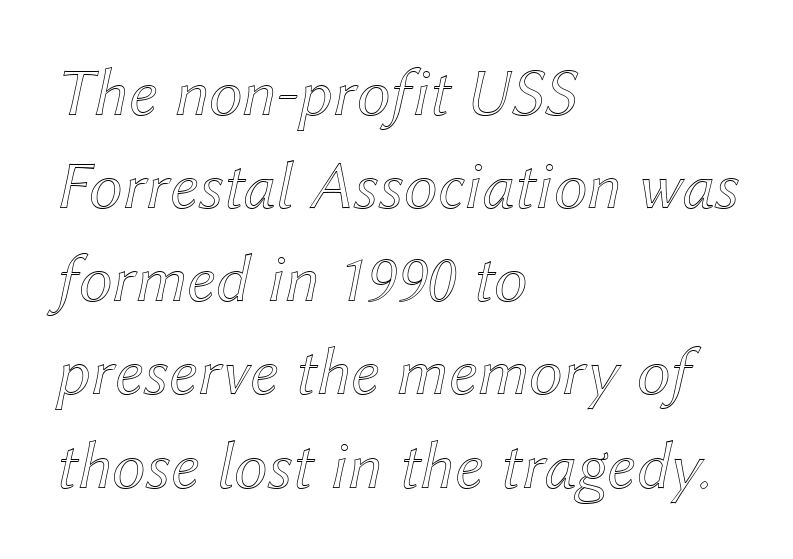
The image shows 68 px text type, italic (leaning right); set left-aligned, normal line spacing (1.37x), normal letter spacing, not underlined; a medium x-height.
